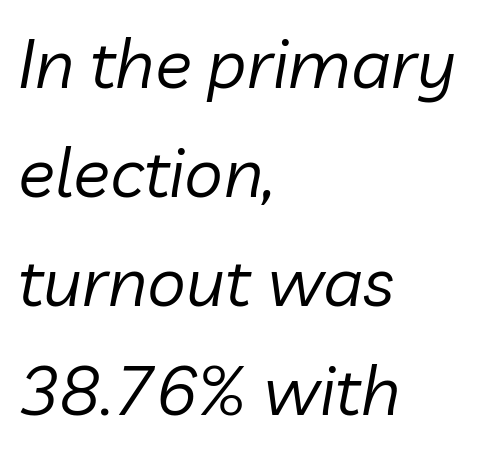
Each letter keeps its own natural width here, so spacing adapts to shape. Compared with typical body copy, the letter spacing here is the same. Vertical stems look standard width or narrower in stroke. The passage is arranged the way most books set body copy — flush left.
